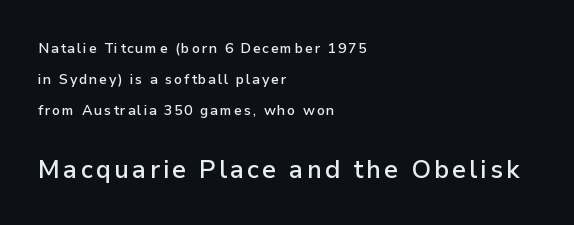
The image shows 25 px text type, upright; set left-aligned, loose line spacing (2.23x), not underlined; the second (bottom) block is 1.79x larger.
